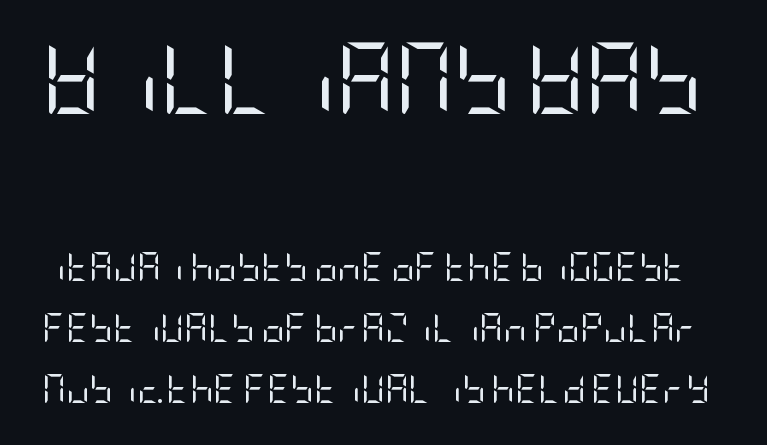
Q: Is the text bold? A: No.
Q: Is the text italic (slanted)? A: No, it is upright.
Q: Is the typeface a serif or a sans-serif typeface? A: Sans-serif.
Q: Is the text underlined? A: No.
Q: Is the spacing between letters normal or unusually wide? A: Normal.
Q: Is the spacing between lines tight, normal or loose? A: Loose.
Q: Which block of text is set in a larger size, the first (top) or the second (bottom)? A: The first (top) one.
Q: Width (condensed, normal, or wide)? A: Condensed.
Q: Stroke contrast? A: Low.
Q: x-height? A: Large.
